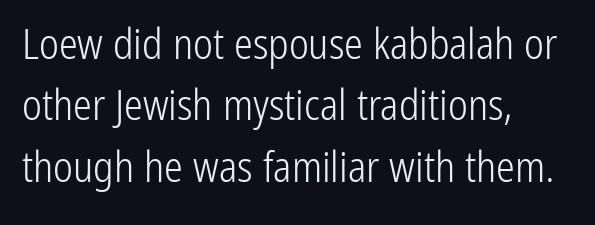
Do the letters lean? They stand straight. One glance says typical: line gaps are just what's usual. Note the varied advance widths — an 'i' is clearly narrower than an 'm'. The tracking reads as untouched default to a designer's eye.
